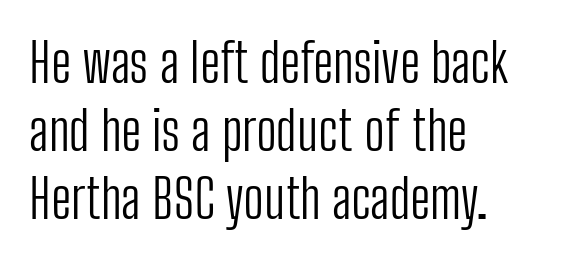
Unlike italic type, these characters show no tilt at all. The area under the type is left untouched. Words appear dense and cohesive because spacing is normal. The typesetting does not lean heavy: it is not bold. Think of a printed novel: that variable character pitch is what you see here. Short and long lines alike share a common starting point at left.
